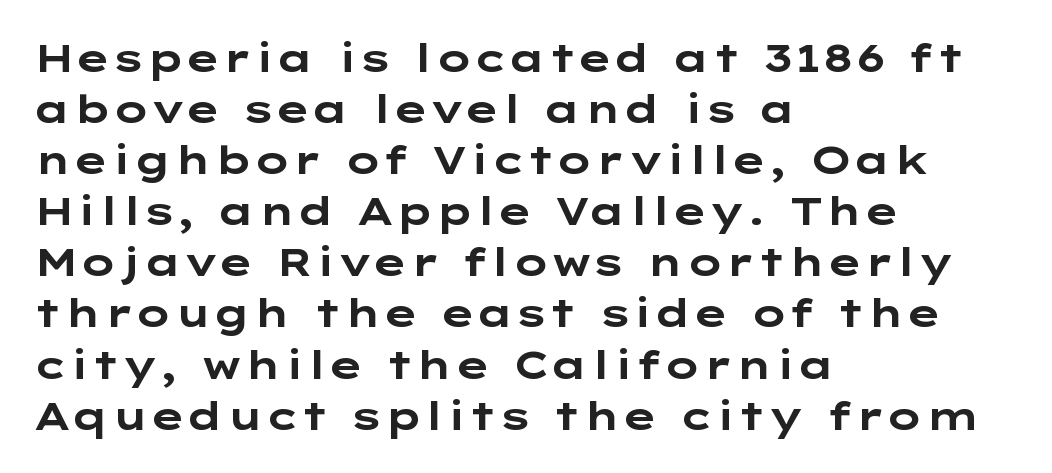
Q: Is the text bold? A: Yes.
Q: Is the text italic (slanted)? A: No, it is upright.
Q: Is the typeface a serif or a sans-serif typeface? A: Sans-serif.
Q: Is the text underlined? A: No.
Q: How is the paragraph aligned? A: Left-aligned.
Q: Is the spacing between letters normal or unusually wide? A: Normal.
Q: Is the spacing between lines tight, normal or loose? A: Normal.
Q: Width (condensed, normal, or wide)? A: Wide.
Q: Stroke contrast? A: Low.
Q: x-height? A: Medium.
